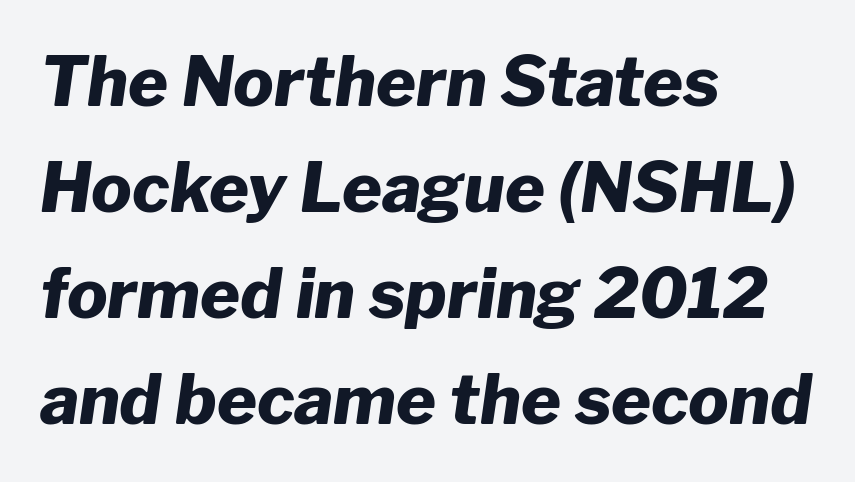
Q: Is the text bold? A: Yes.
Q: Is the text italic (slanted)? A: Yes, it leans right by about 8 degrees.
Q: Is the text underlined? A: No.
Q: How is the paragraph aligned? A: Left-aligned.
Q: Is the spacing between letters normal or unusually wide? A: Normal.
Q: Is the spacing between lines tight, normal or loose? A: Normal.
Q: Width (condensed, normal, or wide)? A: Normal.
Q: Stroke contrast? A: Low.
Q: x-height? A: Medium.
Q: Monospaced? A: No.
